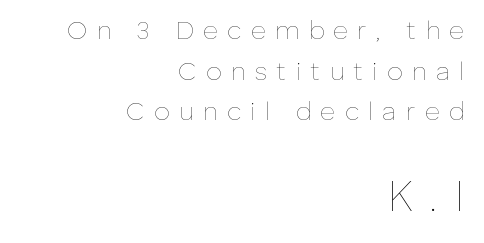
Q: Is the text bold? A: No.
Q: Is the text italic (slanted)? A: No, it is upright.
Q: Is the text underlined? A: No.
Q: How is the paragraph aligned? A: Right-aligned.
Q: Is the spacing between letters normal or unusually wide? A: Unusually wide.
Q: Is the spacing between lines tight, normal or loose? A: Normal.
Q: Which block of text is set in a larger size, the first (top) or the second (bottom)? A: The second (bottom) one.
Q: Width (condensed, normal, or wide)? A: Normal.
Q: Stroke contrast? A: Low.
Q: x-height? A: Medium.
Q: Monospaced? A: No.
